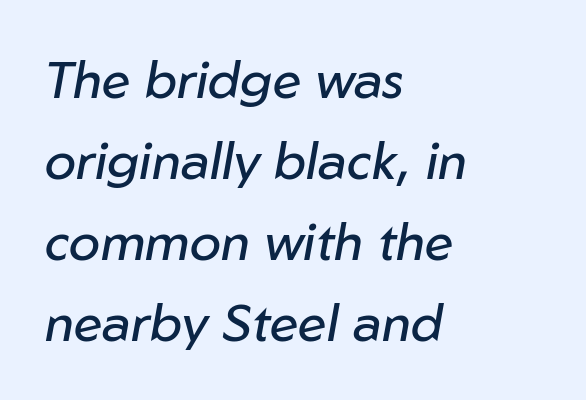
{"italic": "yes", "lean": "right", "slant_degrees": 10, "bold": "no", "weight": "regular", "width": "normal", "stroke_contrast": "low", "x_height": "medium", "monospaced": "no", "underline": "no", "align": "left", "line_spacing": "normal", "line_spacing_ratio": 1.56, "letter_spacing": "normal", "letter_spacing_em": 0.0, "glyph_px": 52}
